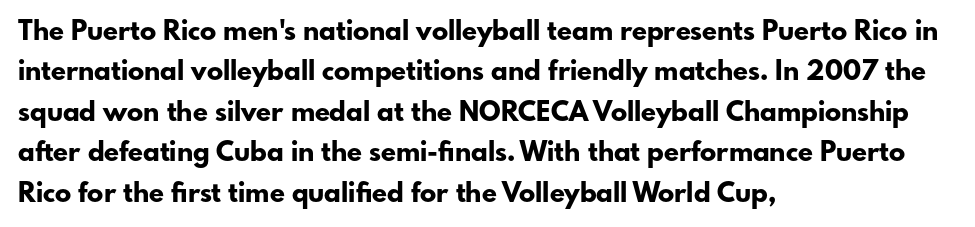
Look at the tracking — it's just the regular setting, nothing added. A classic flush-left, rag-right setting is used for this passage. Lines of text with bare space underneath. The font's upright variant was chosen for this text.
